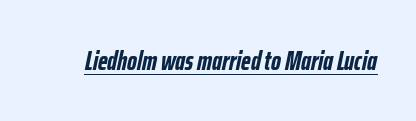
A typographer would call this underscored text. Each glyph is drawn with heavy, bold strokes. Spacing between characters is what you'd get straight out of the box. The face used here has a pronounced slope to its letters.
